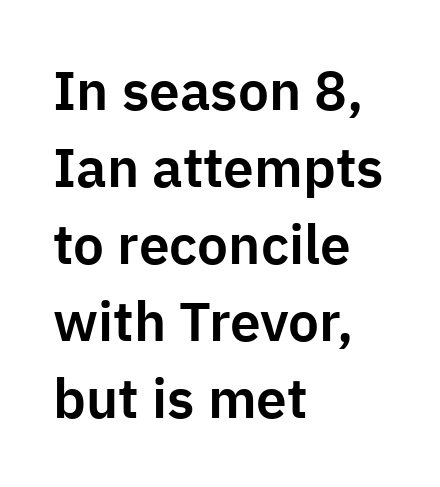
{"serif": "no", "italic": "no", "width": "normal", "stroke_contrast": "low", "x_height": "medium", "monospaced": "no", "underline": "no", "align": "left", "line_spacing": "normal", "line_spacing_ratio": 1.4, "letter_spacing": "normal", "letter_spacing_em": 0.0, "glyph_px": 55}
